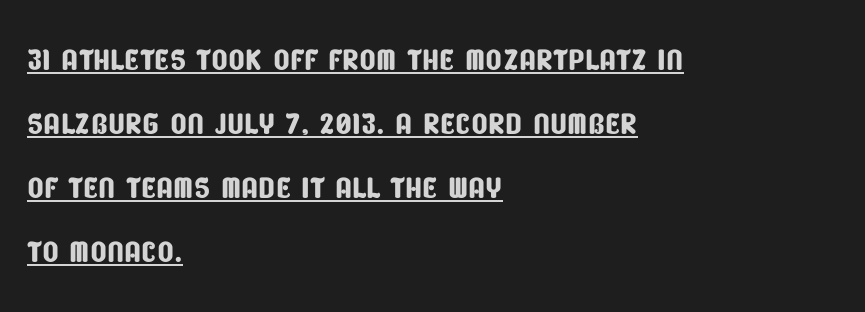
{"serif": "no", "width": "condensed", "stroke_contrast": "low", "x_height": "large", "monospaced": "no", "underline": "yes", "align": "left", "line_spacing": "normal", "line_spacing_ratio": 1.49, "letter_spacing": "normal", "letter_spacing_em": 0.0, "glyph_px": 43}
